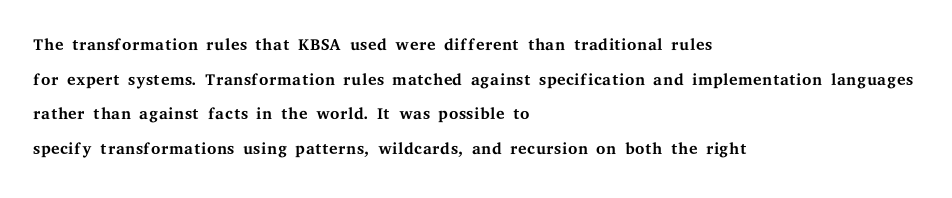
Regarding leading, the lines here are spaced in the standard way. The letters look calm and open, with moderate or lighter stems. Layout note: lines flush left. The rendering keeps characters at their native spacing. The lettering stays uniformly vertical, giving the passage a roman look. Underline: absent.
